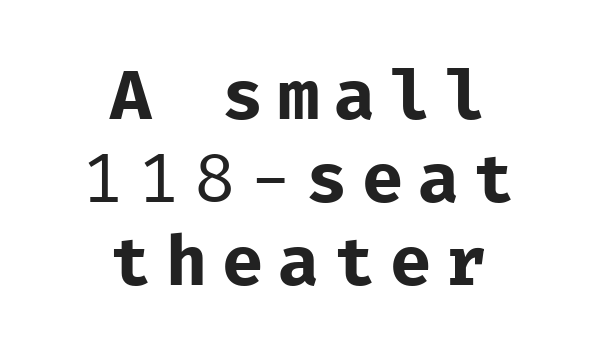
Q: Is the text bold? A: No.
Q: Is the text italic (slanted)? A: No, it is upright.
Q: Is the typeface a serif or a sans-serif typeface? A: Sans-serif.
Q: Is the text underlined? A: No.
Q: How is the paragraph aligned? A: Centered.
Q: Is the spacing between letters normal or unusually wide? A: Unusually wide.
Q: Width (condensed, normal, or wide)? A: Normal.
Q: Stroke contrast? A: Low.
Q: x-height? A: Medium.
Q: Monospaced? A: Yes.
